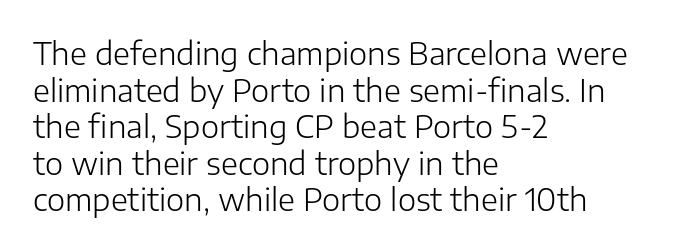
Q: Is the text bold? A: No.
Q: Is the text italic (slanted)? A: No, it is upright.
Q: Is the typeface a serif or a sans-serif typeface? A: Sans-serif.
Q: Is the text underlined? A: No.
Q: How is the paragraph aligned? A: Left-aligned.
Q: Is the spacing between letters normal or unusually wide? A: Normal.
Q: Width (condensed, normal, or wide)? A: Normal.
Q: Stroke contrast? A: Low.
Q: x-height? A: Medium.
Q: Monospaced? A: No.
